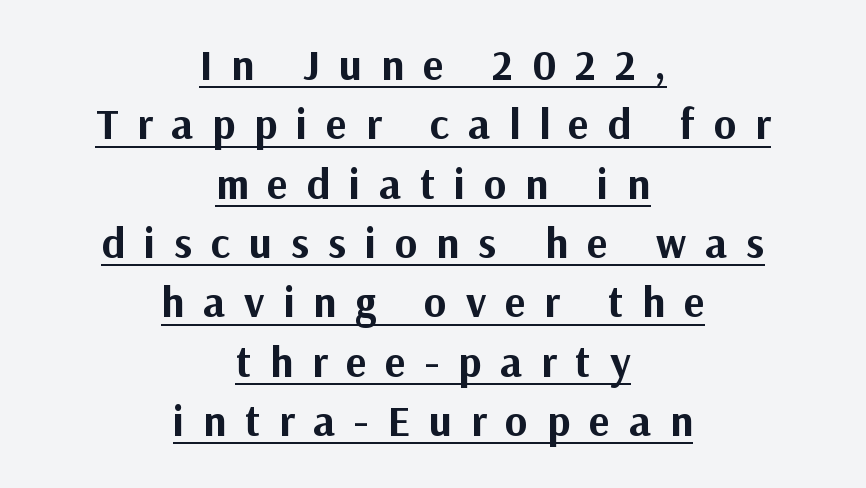
The image shows 43 px bold sans-serif type, upright; set centered, normal line spacing (1.38x), unusually wide letter spacing (+0.44 em), underlined; medium stroke contrast and a medium x-height.
